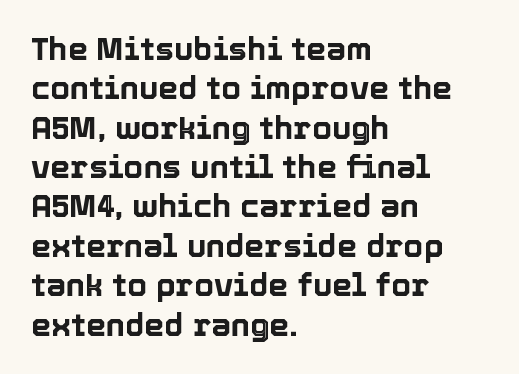
The image shows 32 px text type, upright; set left-aligned, line spacing 1.23x, normal letter spacing, not underlined; a medium x-height.
